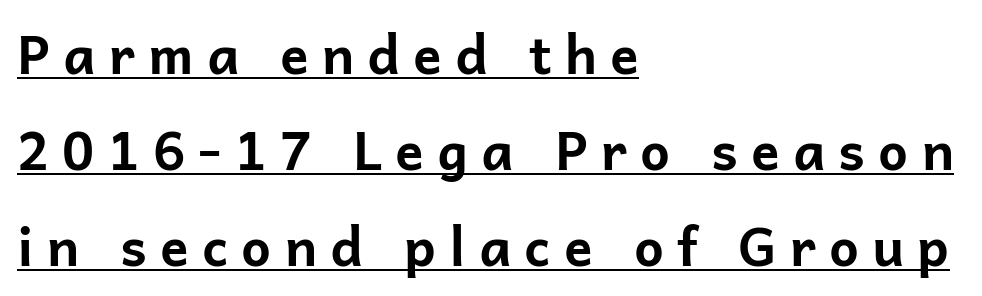
Q: Is the text bold? A: Yes.
Q: Is the text italic (slanted)? A: No, it is upright.
Q: Is the typeface a serif or a sans-serif typeface? A: Sans-serif.
Q: Is the text underlined? A: Yes.
Q: How is the paragraph aligned? A: Left-aligned.
Q: Is the spacing between letters normal or unusually wide? A: Unusually wide.
Q: Width (condensed, normal, or wide)? A: Normal.
Q: Stroke contrast? A: Low.
Q: x-height? A: Medium.
Q: Monospaced? A: No.
